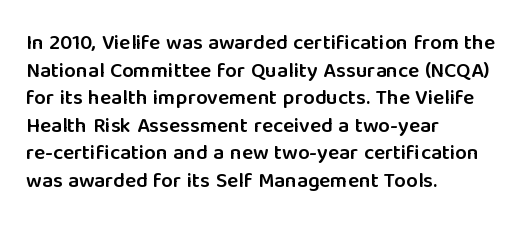
The image shows 21 px text type, upright; set left-aligned, normal line spacing (1.31x), normal letter spacing, not underlined.
